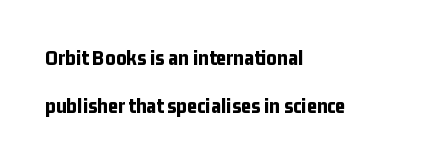
In terms of weight, the rendering is a true, heavy bold. Leading: increased. Type without underlining. When letters stand straight like this, we call the style roman or upright.
